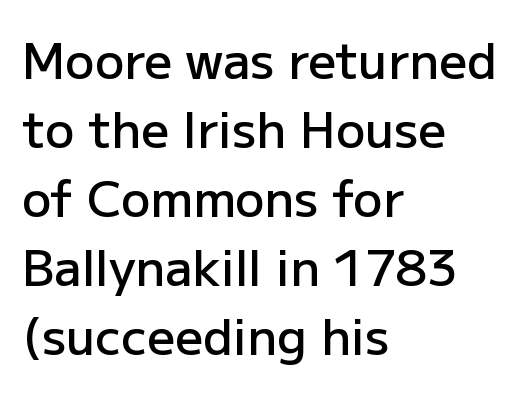
The image shows 49 px semibold sans-serif type, upright; set left-aligned, normal line spacing (1.41x), normal letter spacing, not underlined; low stroke contrast and a medium x-height.
